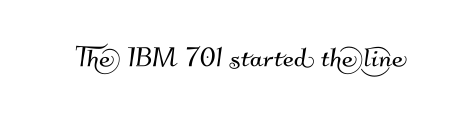
Q: Is the typeface a serif or a sans-serif typeface? A: Sans-serif.
Q: Is the text underlined? A: No.
Q: Is the spacing between letters normal or unusually wide? A: Normal.
Q: Width (condensed, normal, or wide)? A: Normal.
Q: Stroke contrast? A: Medium.
Q: x-height? A: Small.
Q: Monospaced? A: No.
